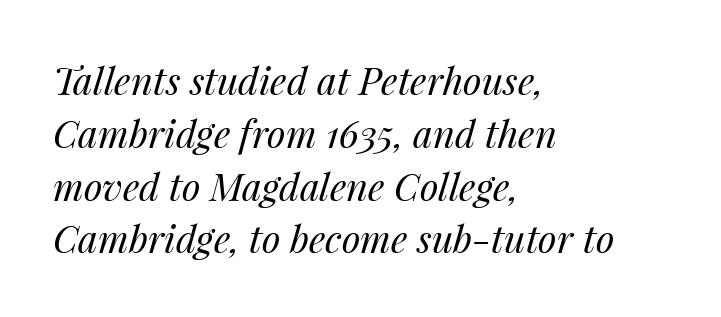
The image shows 38 px regular-weight type, italic (leaning right); set left-aligned, normal line spacing (1.39x), normal letter spacing, not underlined; medium stroke contrast and a medium x-height.
